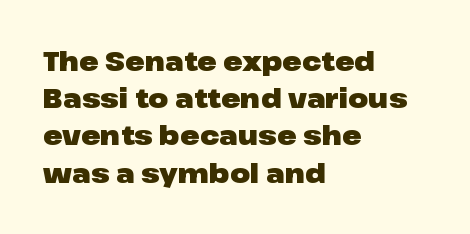
Notice how descenders clear the ascenders below comfortably — that's standard leading. Compared with an ordinary text face, these strokes are far heavier — a full bold. Compared with typical body copy, the letter spacing here is the same. Italic: no, the glyphs are upright roman. The rag falls on the right side of this text block. Descenders hang freely into open space.
